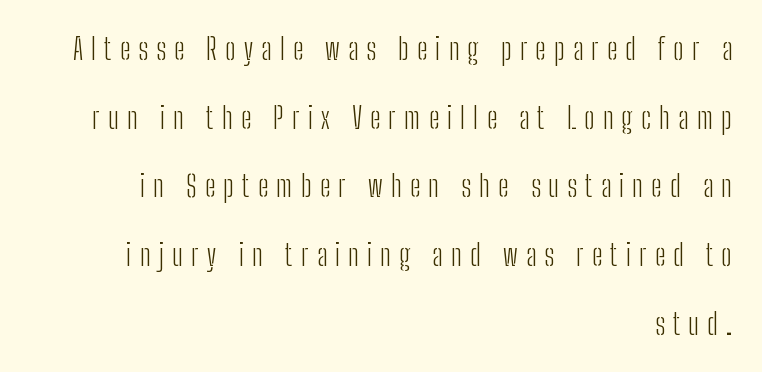
How are the letters spaced? Widely, with obvious added tracking. Line spacing here is loose. Are there feet on the stems? There aren't — it's a sans. All the whitespace from short lines collects on the left.
